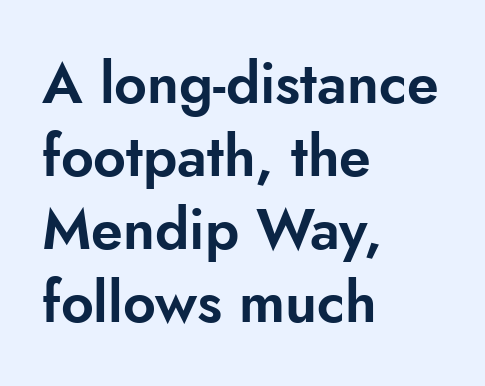
Q: Is the text italic (slanted)? A: No, it is upright.
Q: Is the typeface a serif or a sans-serif typeface? A: Sans-serif.
Q: Is the text underlined? A: No.
Q: How is the paragraph aligned? A: Left-aligned.
Q: Is the spacing between letters normal or unusually wide? A: Normal.
Q: Is the spacing between lines tight, normal or loose? A: Normal.
Q: Width (condensed, normal, or wide)? A: Normal.
Q: Stroke contrast? A: Low.
Q: x-height? A: Small.
Q: Monospaced? A: No.
